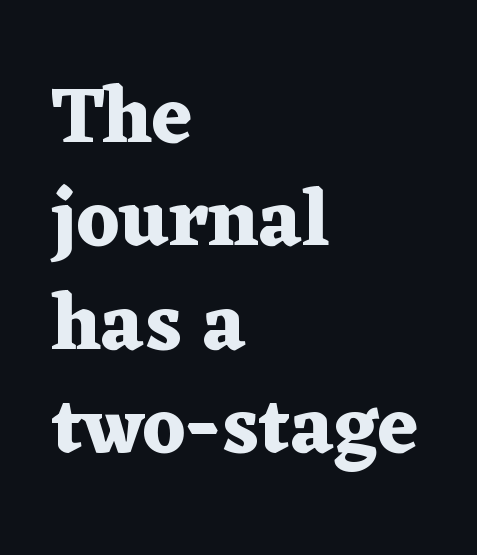
Q: Is the text bold? A: Yes.
Q: Is the text italic (slanted)? A: No, it is upright.
Q: Is the typeface a serif or a sans-serif typeface? A: Serif.
Q: Is the text underlined? A: No.
Q: How is the paragraph aligned? A: Left-aligned.
Q: Is the spacing between letters normal or unusually wide? A: Normal.
Q: Is the spacing between lines tight, normal or loose? A: Normal.
Q: Width (condensed, normal, or wide)? A: Wide.
Q: Stroke contrast? A: Medium.
Q: x-height? A: Medium.
Q: Monospaced? A: No.
